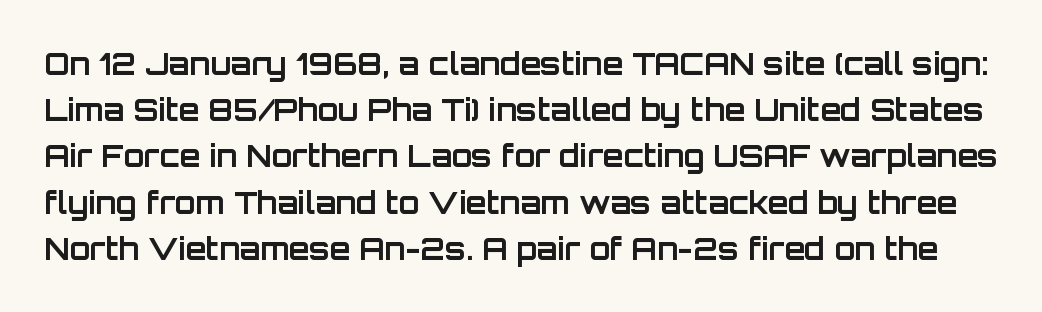
Q: Is the text bold? A: Yes.
Q: Is the text italic (slanted)? A: No, it is upright.
Q: Is the typeface a serif or a sans-serif typeface? A: Sans-serif.
Q: Is the text underlined? A: No.
Q: Is the spacing between letters normal or unusually wide? A: Normal.
Q: Is the spacing between lines tight, normal or loose? A: Normal.
Q: Width (condensed, normal, or wide)? A: Normal.
Q: Stroke contrast? A: Low.
Q: x-height? A: Large.
Q: Monospaced? A: No.
